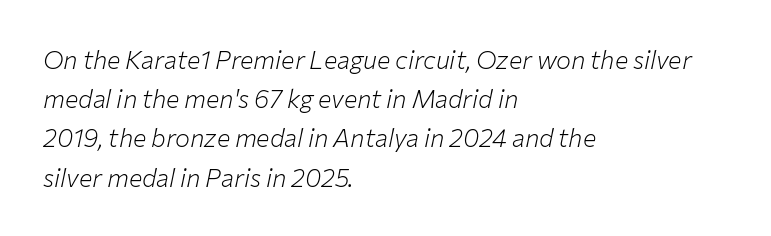
The font is comparable to plain body text, perhaps lighter. Characters follow at the spacing the type designer built in. The glyphs look as if they've been sheared to an angle. The leading is moderate, giving the passage an even texture. Type without underlining.
